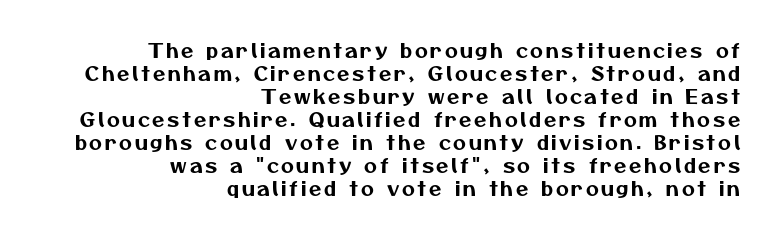
Leading: reduced. The rendering anchors every line to the right-hand side. Glance below the letters and you will spot only blank space.
